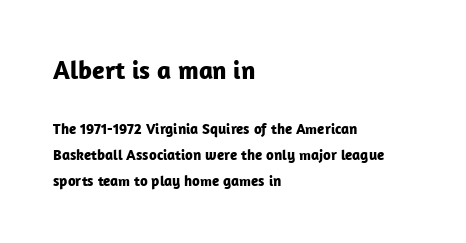
Q: Is the text bold? A: Yes.
Q: Is the text italic (slanted)? A: No, it is upright.
Q: Is the text underlined? A: No.
Q: How is the paragraph aligned? A: Left-aligned.
Q: Is the spacing between letters normal or unusually wide? A: Normal.
Q: Which block of text is set in a larger size, the first (top) or the second (bottom)? A: The first (top) one.
